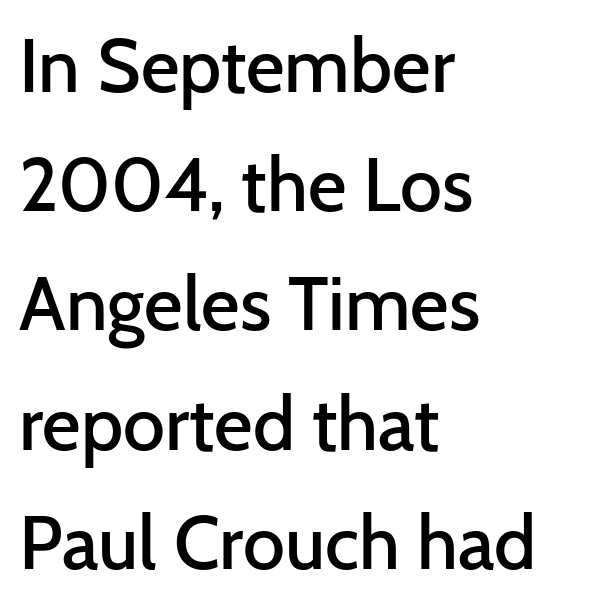
Q: Is the text bold? A: Semi-bold.
Q: Is the text italic (slanted)? A: No, it is upright.
Q: Is the typeface a serif or a sans-serif typeface? A: Sans-serif.
Q: Is the text underlined? A: No.
Q: How is the paragraph aligned? A: Left-aligned.
Q: Is the spacing between letters normal or unusually wide? A: Normal.
Q: Is the spacing between lines tight, normal or loose? A: Normal.
Q: Width (condensed, normal, or wide)? A: Normal.
Q: Stroke contrast? A: Low.
Q: x-height? A: Medium.
Q: Monospaced? A: No.
